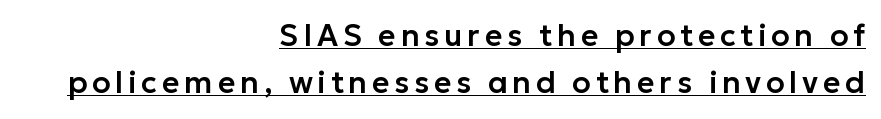
Q: Is the text italic (slanted)? A: No, it is upright.
Q: Is the typeface a serif or a sans-serif typeface? A: Sans-serif.
Q: Is the text underlined? A: Yes.
Q: How is the paragraph aligned? A: Right-aligned.
Q: Is the spacing between lines tight, normal or loose? A: Normal.
Q: Width (condensed, normal, or wide)? A: Normal.
Q: Stroke contrast? A: Low.
Q: x-height? A: Medium.
Q: Monospaced? A: No.
